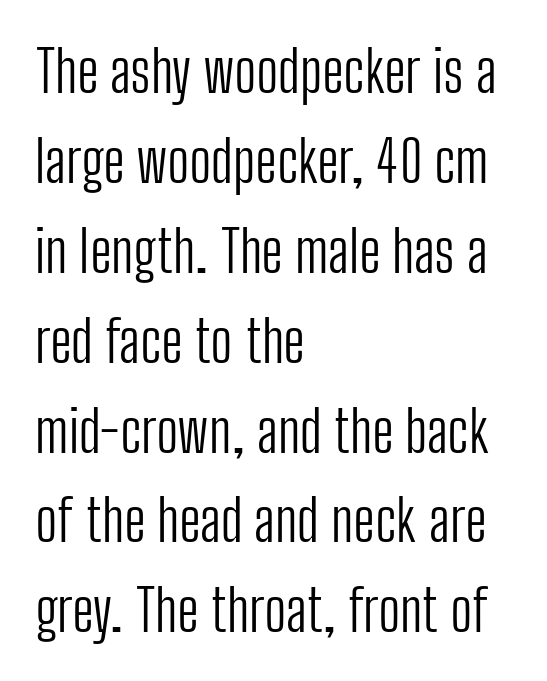
Q: Is the text bold? A: No.
Q: Is the text italic (slanted)? A: No, it is upright.
Q: Is the typeface a serif or a sans-serif typeface? A: Sans-serif.
Q: Is the text underlined? A: No.
Q: How is the paragraph aligned? A: Left-aligned.
Q: Is the spacing between letters normal or unusually wide? A: Normal.
Q: Is the spacing between lines tight, normal or loose? A: Normal.
Q: Width (condensed, normal, or wide)? A: Condensed.
Q: Stroke contrast? A: Low.
Q: x-height? A: Medium.
Q: Monospaced? A: No.
